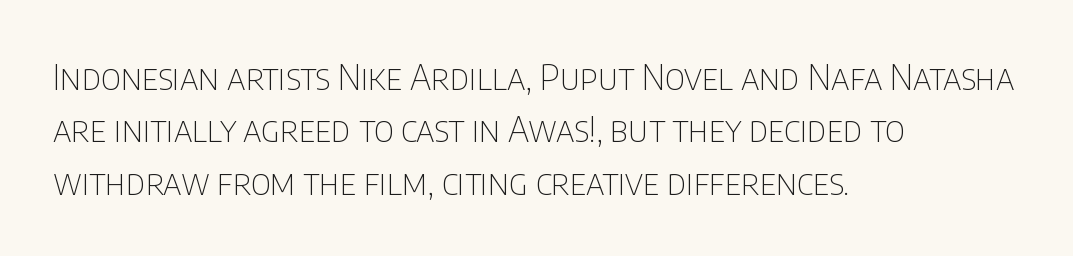
Plain, unruled lines of type. Is this a fixed-width face? No — the glyphs have proportional, varying widths. The axis of the letterforms is exactly vertical. Each line starts at the same left margin while the right side varies. Letterform terminals end flat and unadorned throughout the passage.
